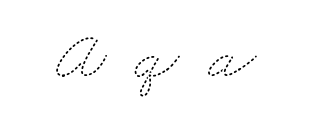
{"bold": "no", "weight": "thin", "width": "wide", "stroke_contrast": "medium", "x_height": "small", "monospaced": "no", "underline": "no", "letter_spacing": "wide", "letter_spacing_em": 0.41, "glyph_px": 70}
